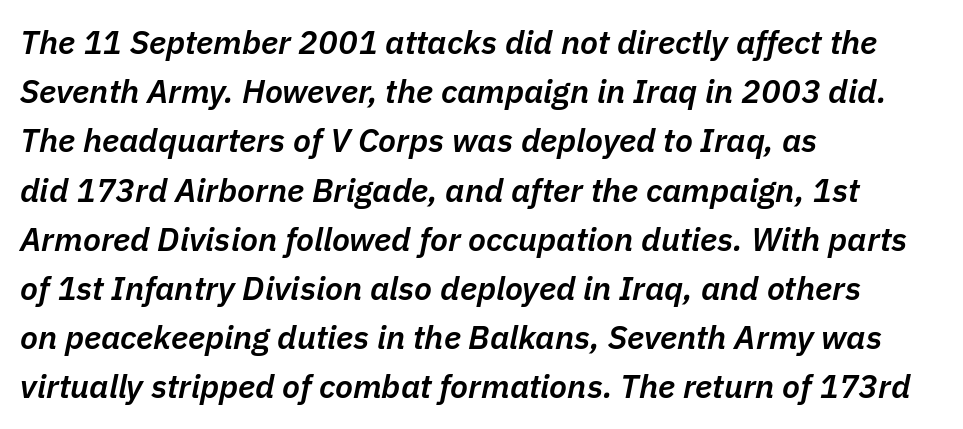
The passage shown is typed in a proportional face where columns would drift. Line spacing here is normal. Between one letter and the next there's only the usual sliver of space. These words are printed semibold, heavier than regular yet not bold. Underline: absent.
